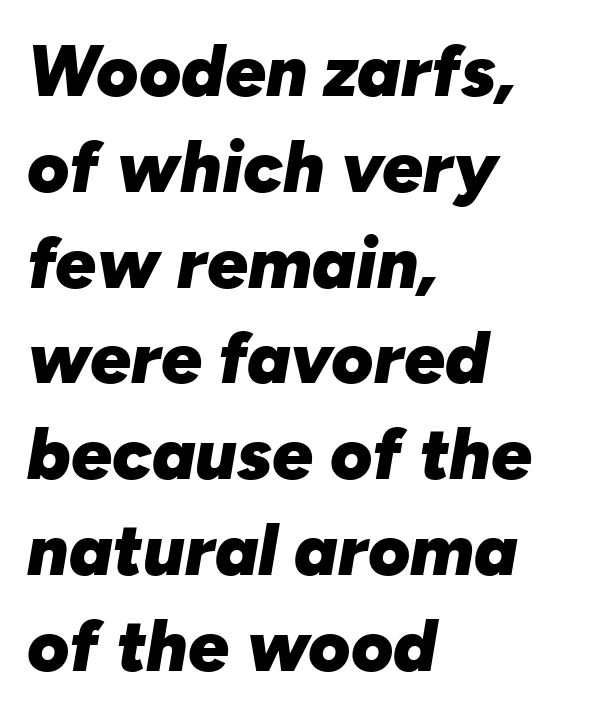
The image shows 72 px heavy type, italic (leaning right); set left-aligned, normal line spacing (1.33x), normal letter spacing, not underlined; low stroke contrast and a medium x-height.
